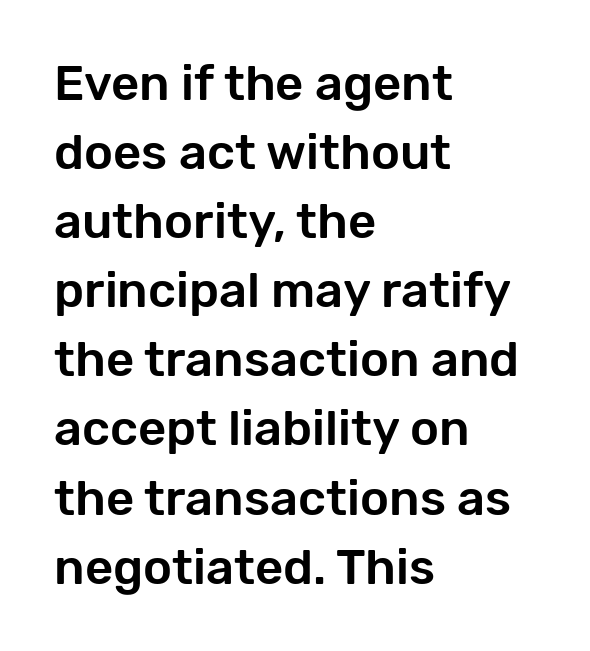
The image shows 49 px sans-serif type, upright; set left-aligned, normal line spacing (1.41x), normal letter spacing, not underlined; low stroke contrast and a medium x-height.
